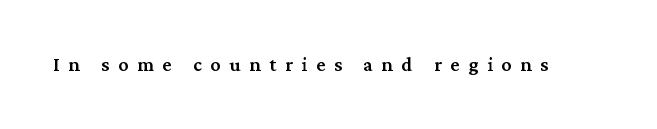
Q: Is the text bold? A: Semi-bold.
Q: Is the text italic (slanted)? A: No, it is upright.
Q: Is the text underlined? A: No.
Q: Is the spacing between letters normal or unusually wide? A: Unusually wide.
